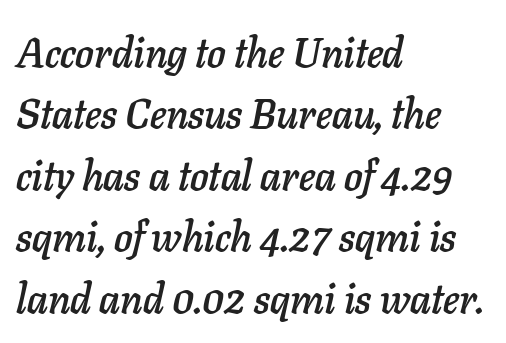
Is the letter spacing exaggerated? No — it looks like the ordinary default. The passage shown is typed in a proportional face where columns would drift. Is the type slanted? Yes — the strokes lean at a clear angle. The designer left line spacing at the default. Notice how the passage keeps a crisp vertical edge on the left only. Beneath every word, the page is bare.
